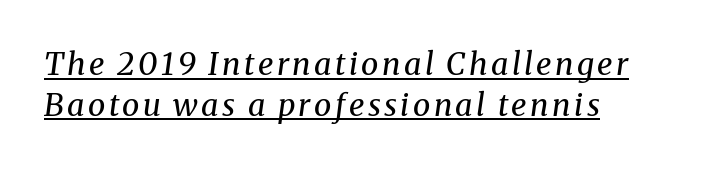
Q: Is the text bold? A: No.
Q: Is the text italic (slanted)? A: Yes, it leans right by about 8 degrees.
Q: Is the typeface a serif or a sans-serif typeface? A: Serif.
Q: Is the text underlined? A: Yes.
Q: How is the paragraph aligned? A: Left-aligned.
Q: Is the spacing between lines tight, normal or loose? A: Normal.
Q: Width (condensed, normal, or wide)? A: Normal.
Q: Stroke contrast? A: Medium.
Q: x-height? A: Medium.
Q: Monospaced? A: No.
